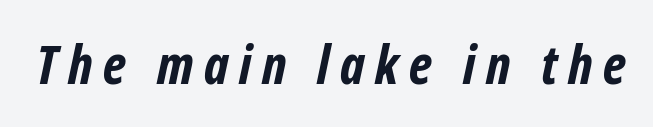
The image shows 53 px bold, condensed sans-serif type; set unusually wide letter spacing (+0.2 em), not underlined; low stroke contrast and a medium x-height.
